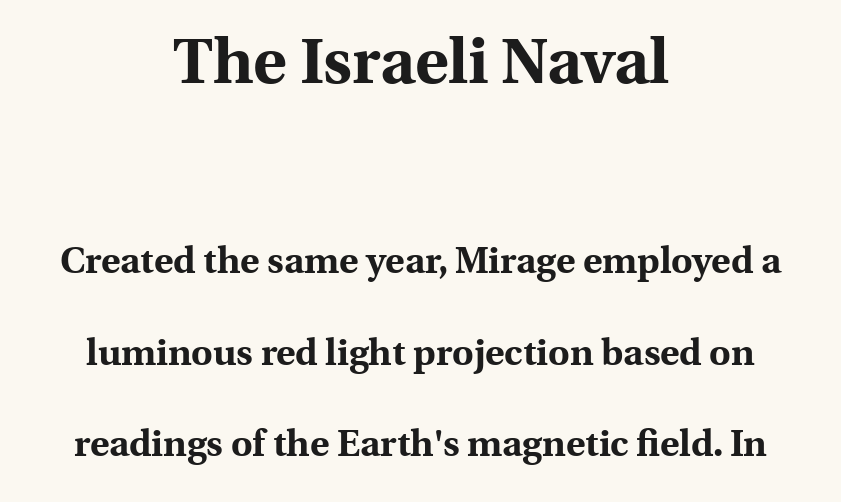
Q: Is the text bold? A: Yes.
Q: Is the text italic (slanted)? A: No, it is upright.
Q: Is the typeface a serif or a sans-serif typeface? A: Serif.
Q: Is the text underlined? A: No.
Q: How is the paragraph aligned? A: Centered.
Q: Is the spacing between letters normal or unusually wide? A: Normal.
Q: Is the spacing between lines tight, normal or loose? A: Loose.
Q: Which block of text is set in a larger size, the first (top) or the second (bottom)? A: The first (top) one.
Q: Width (condensed, normal, or wide)? A: Normal.
Q: x-height? A: Medium.
Q: Monospaced? A: No.
